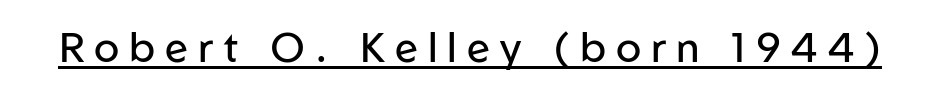
{"serif": "no", "italic": "no", "bold": "no", "weight": "regular", "width": "normal", "stroke_contrast": "low", "x_height": "medium", "monospaced": "no", "underline": "yes", "letter_spacing": "wide", "letter_spacing_em": 0.24, "glyph_px": 42}
